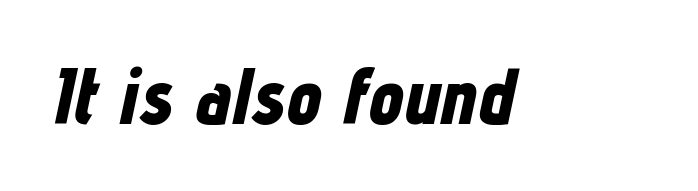
Q: Is the text bold? A: Yes.
Q: Is the text italic (slanted)? A: Yes, it leans right by about 12 degrees.
Q: Is the text underlined? A: No.
Q: Is the spacing between letters normal or unusually wide? A: Normal.
Q: Width (condensed, normal, or wide)? A: Condensed.
Q: Stroke contrast? A: Low.
Q: x-height? A: Medium.
Q: Monospaced? A: No.
